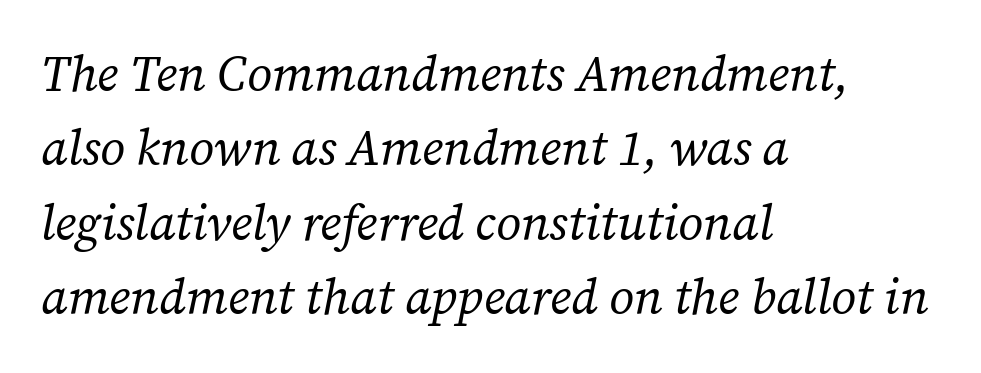
Q: Is the text bold? A: No.
Q: Is the text italic (slanted)? A: Yes, it leans right by about 12 degrees.
Q: Is the typeface a serif or a sans-serif typeface? A: Serif.
Q: Is the text underlined? A: No.
Q: How is the paragraph aligned? A: Left-aligned.
Q: Is the spacing between letters normal or unusually wide? A: Normal.
Q: Is the spacing between lines tight, normal or loose? A: Normal.
Q: Width (condensed, normal, or wide)? A: Normal.
Q: Stroke contrast? A: Low.
Q: x-height? A: Medium.
Q: Monospaced? A: No.
